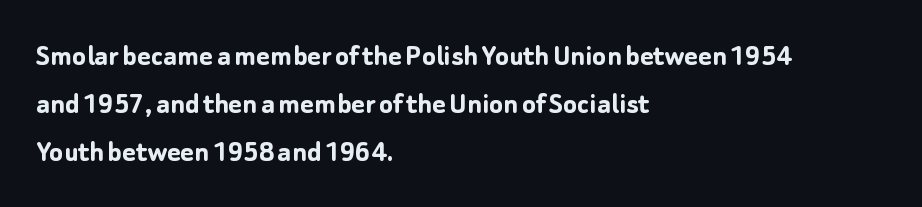
You can tell it's not italic because the verticals are truly vertical. Leading matches the norm, producing a regular column. This is heavy type, rendered in bold. The passage shown is not underscored anywhere.
